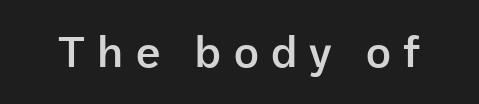
The image shows 43 px semibold sans-serif type, upright; set unusually wide letter spacing (+0.29 em), not underlined; low stroke contrast and a medium x-height.
